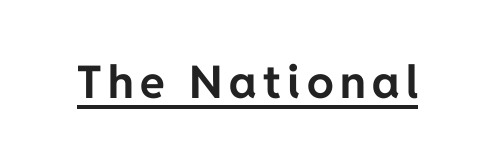
Q: Is the text bold? A: Yes.
Q: Is the text italic (slanted)? A: No, it is upright.
Q: Is the typeface a serif or a sans-serif typeface? A: Sans-serif.
Q: Is the text underlined? A: Yes.
Q: Width (condensed, normal, or wide)? A: Normal.
Q: Stroke contrast? A: Low.
Q: x-height? A: Medium.
Q: Monospaced? A: No.
